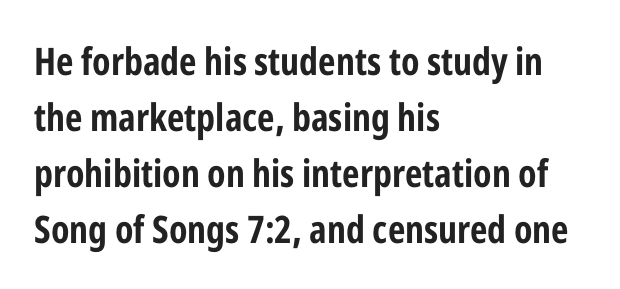
The image shows 38 px bold, condensed sans-serif type, upright; set left-aligned, normal line spacing (1.47x), normal letter spacing, not underlined; low stroke contrast and a medium x-height.
